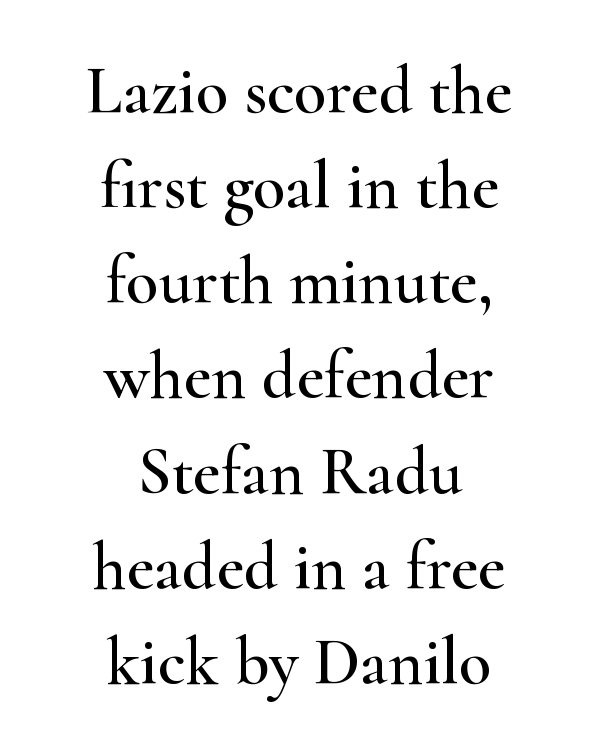
{"serif": "yes", "italic": "no", "width": "wide", "stroke_contrast": "high", "x_height": "small", "monospaced": "no", "underline": "no", "align": "center", "line_spacing": "normal", "line_spacing_ratio": 1.42, "letter_spacing": "normal", "letter_spacing_em": 0.0, "glyph_px": 67}
